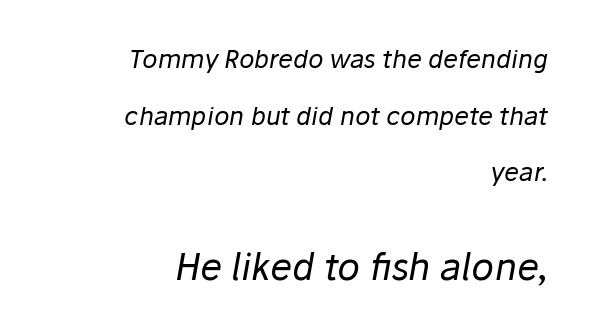
The image shows 37 px regular-weight type, italic (leaning right); set right-aligned, loose line spacing (2.27x), normal letter spacing, not underlined; the second (bottom) block is 1.48x larger; low stroke contrast and a medium x-height.
